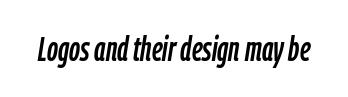
{"italic": "yes", "lean": "right", "slant_degrees": 9, "width": "condensed", "stroke_contrast": "low", "x_height": "medium", "monospaced": "no", "underline": "no", "letter_spacing": "normal", "letter_spacing_em": 0.0, "glyph_px": 34}
